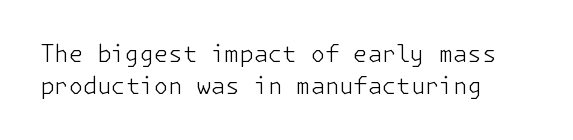
Q: Is the text bold? A: No.
Q: Is the text italic (slanted)? A: No, it is upright.
Q: Is the text underlined? A: No.
Q: How is the paragraph aligned? A: Left-aligned.
Q: Is the spacing between letters normal or unusually wide? A: Normal.
Q: Is the spacing between lines tight, normal or loose? A: Normal.
